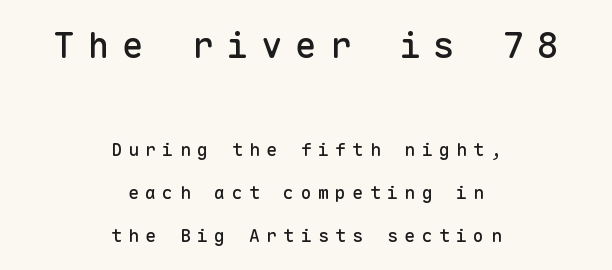
The image shows 36 px sans-serif type, upright, monospaced; set centered, loose line spacing (2.41x), unusually wide letter spacing (+0.36 em), not underlined; the first (top) block is 2.0x larger; low stroke contrast and a medium x-height.
